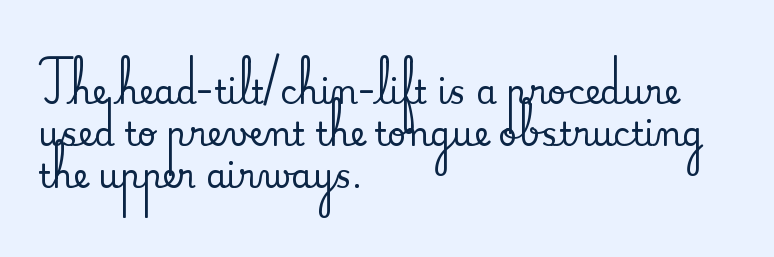
Spacing verdict: proportional, widths tailored to each character. Summary of vertical rhythm: regular, with standard interline spacing. Small tapered or slab feet sit at the stroke ends, so this counts as serif. Visually the block forms a straight wall on the left and a jagged coastline on the right.
